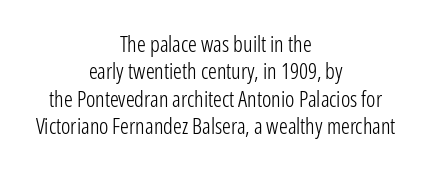
Q: Is the text bold? A: No.
Q: Is the text italic (slanted)? A: No, it is upright.
Q: Is the text underlined? A: No.
Q: How is the paragraph aligned? A: Centered.
Q: Is the spacing between letters normal or unusually wide? A: Normal.
Q: Is the spacing between lines tight, normal or loose? A: Normal.
